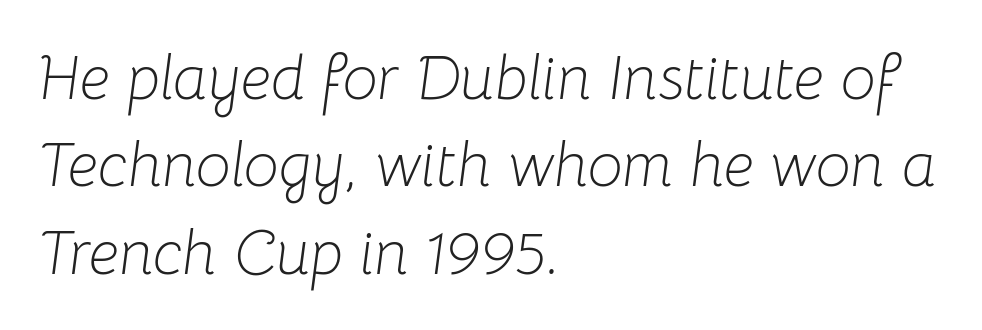
Q: Is the text bold? A: No.
Q: Is the text italic (slanted)? A: Yes, it leans right by about 8 degrees.
Q: Is the text underlined? A: No.
Q: How is the paragraph aligned? A: Left-aligned.
Q: Is the spacing between letters normal or unusually wide? A: Normal.
Q: Is the spacing between lines tight, normal or loose? A: Normal.
Q: Width (condensed, normal, or wide)? A: Normal.
Q: Stroke contrast? A: Low.
Q: x-height? A: Medium.
Q: Monospaced? A: No.
